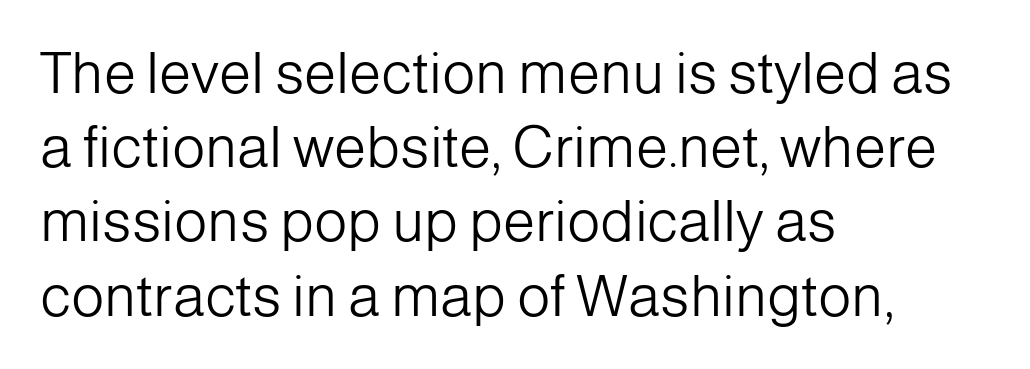
{"serif": "no", "italic": "no", "bold": "no", "weight": "light", "width": "normal", "stroke_contrast": "low", "x_height": "medium", "monospaced": "no", "underline": "no", "align": "left", "line_spacing": "normal", "line_spacing_ratio": 1.28, "letter_spacing": "normal", "letter_spacing_em": 0.0, "glyph_px": 58}
